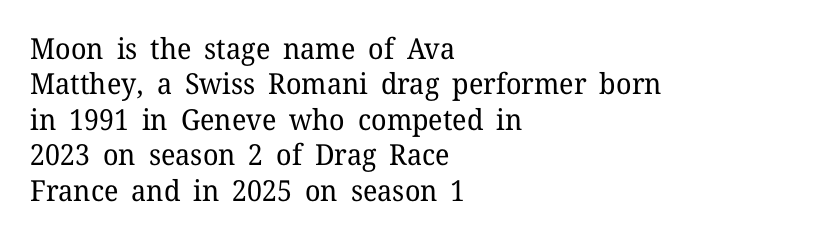
The image shows 29 px regular-weight serif type, upright; set left-aligned, line spacing 1.22x, normal letter spacing, not underlined; low stroke contrast and a medium x-height.
